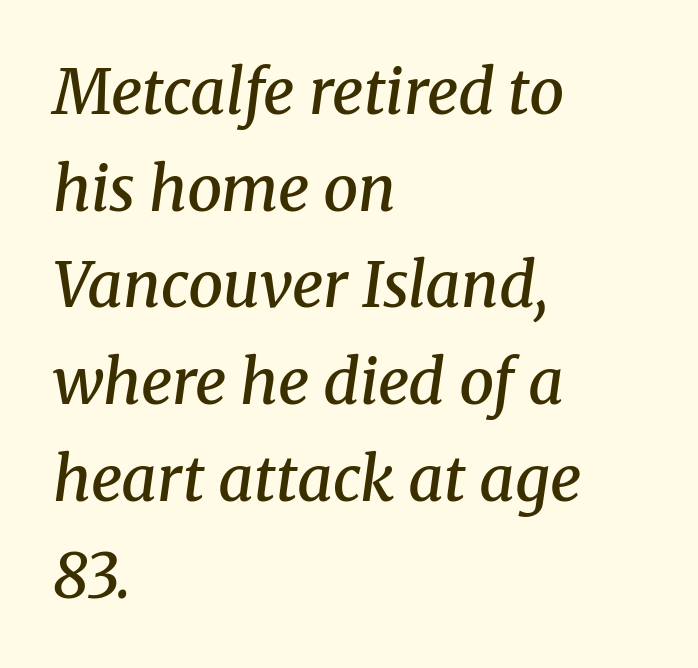
Q: Is the text bold? A: Semi-bold.
Q: Is the text italic (slanted)? A: Yes, it leans right by about 8 degrees.
Q: Is the typeface a serif or a sans-serif typeface? A: Serif.
Q: Is the text underlined? A: No.
Q: How is the paragraph aligned? A: Left-aligned.
Q: Is the spacing between letters normal or unusually wide? A: Normal.
Q: Is the spacing between lines tight, normal or loose? A: Normal.
Q: Width (condensed, normal, or wide)? A: Normal.
Q: Stroke contrast? A: Medium.
Q: x-height? A: Medium.
Q: Monospaced? A: No.
